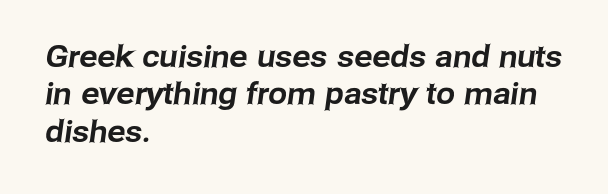
Looks like regular typesetting: each glyph gets only the width it needs. Words appear dense and cohesive because spacing is normal. Unmarked baselines from the first word to the last. Is the block centered? No — it sits flush against the left margin. Successive baselines arrive at the customary interval. Regarding serifs, this sample does without them.
